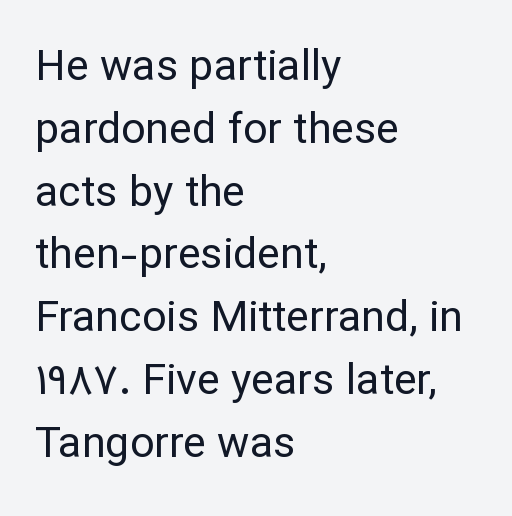
Q: Is the text bold? A: No.
Q: Is the text italic (slanted)? A: No, it is upright.
Q: Is the typeface a serif or a sans-serif typeface? A: Sans-serif.
Q: Is the text underlined? A: No.
Q: How is the paragraph aligned? A: Left-aligned.
Q: Is the spacing between letters normal or unusually wide? A: Normal.
Q: Is the spacing between lines tight, normal or loose? A: Normal.
Q: Width (condensed, normal, or wide)? A: Normal.
Q: Stroke contrast? A: Low.
Q: x-height? A: Medium.
Q: Monospaced? A: No.
